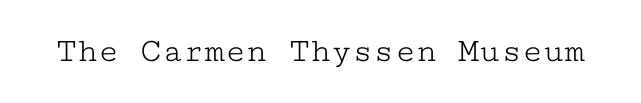
Is this a fixed-width face? Yes — each glyph sits in an identical cell. The letters sit at their default tracking, neither squeezed nor spread. Quick note: underline off. Does the type have serifs? Yes, each stem ends in a small foot.
